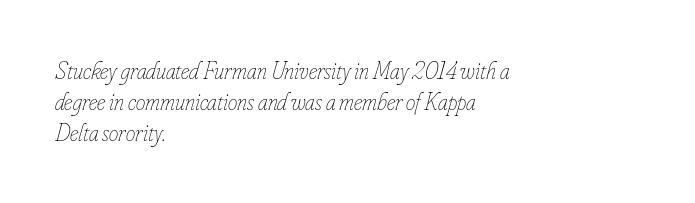
Compared with a centered layout, this one pins lines to the left instead. The horizontal fit of the characters is conventional and even. The space directly below the letters is spotless. The passage shown stacks its lines at a standard gap. Stem width sits at or under what a default text font uses. Slant detected: the letters are inclined.
